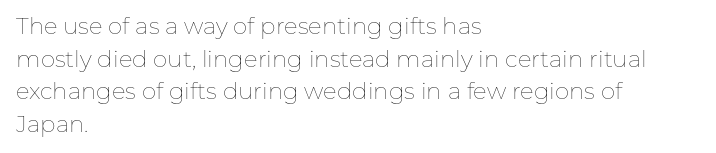
The image shows 23 px text type, upright; set left-aligned, normal line spacing (1.42x), normal letter spacing, not underlined.
